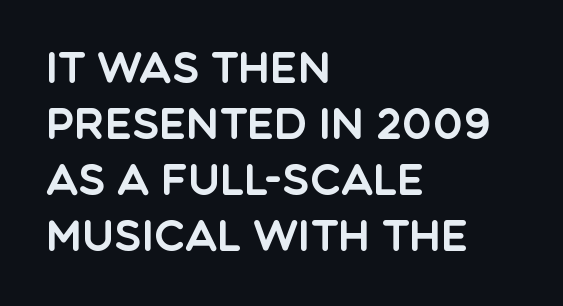
{"serif": "no", "italic": "no", "width": "normal", "x_height": "large", "monospaced": "no", "underline": "no", "align": "left", "line_spacing": "normal", "line_spacing_ratio": 1.33, "letter_spacing": "normal", "letter_spacing_em": 0.0, "glyph_px": 42}
